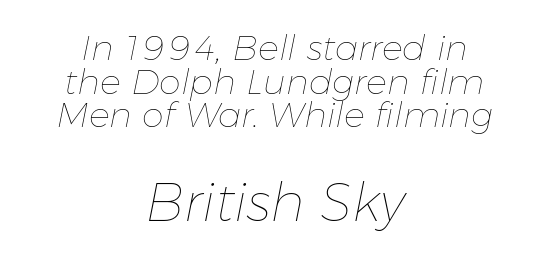
A typesetter would call this proportional, since set widths differ per character. Italic: yes, the glyphs are oblique. Unbolded letterforms with no extra heft. The horizontal fit of the characters is conventional and even.
